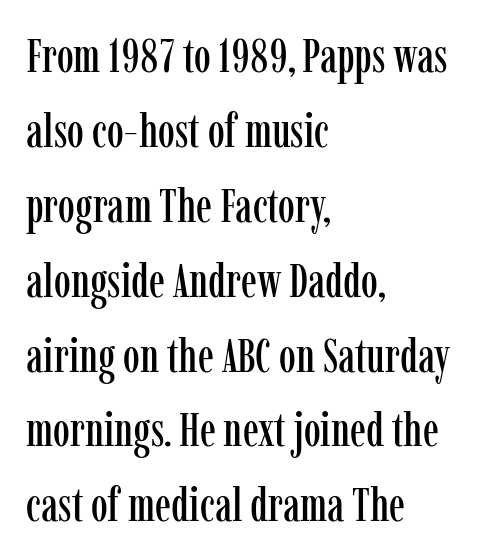
Q: Is the text italic (slanted)? A: No, it is upright.
Q: Is the typeface a serif or a sans-serif typeface? A: Serif.
Q: Is the text underlined? A: No.
Q: How is the paragraph aligned? A: Left-aligned.
Q: Is the spacing between letters normal or unusually wide? A: Normal.
Q: Is the spacing between lines tight, normal or loose? A: Normal.
Q: Width (condensed, normal, or wide)? A: Condensed.
Q: Stroke contrast? A: Low.
Q: x-height? A: Medium.
Q: Monospaced? A: No.
